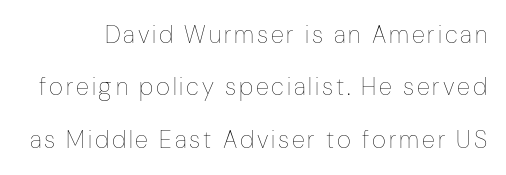
Airy leading. You can tell it's not italic because the verticals are truly vertical. Quick note: underline off. Is the stroke heavy? The answer is a plain regular-or-lighter.
